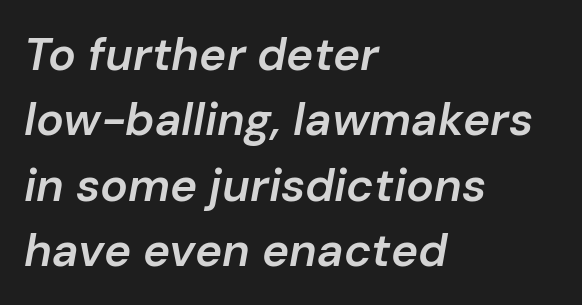
{"italic": "yes", "lean": "right", "slant_degrees": 10, "bold": "semi", "weight": "semibold", "width": "normal", "stroke_contrast": "low", "x_height": "medium", "monospaced": "no", "underline": "no", "align": "left", "line_spacing": "normal", "line_spacing_ratio": 1.42, "letter_spacing": "normal", "letter_spacing_em": 0.0, "glyph_px": 46}
